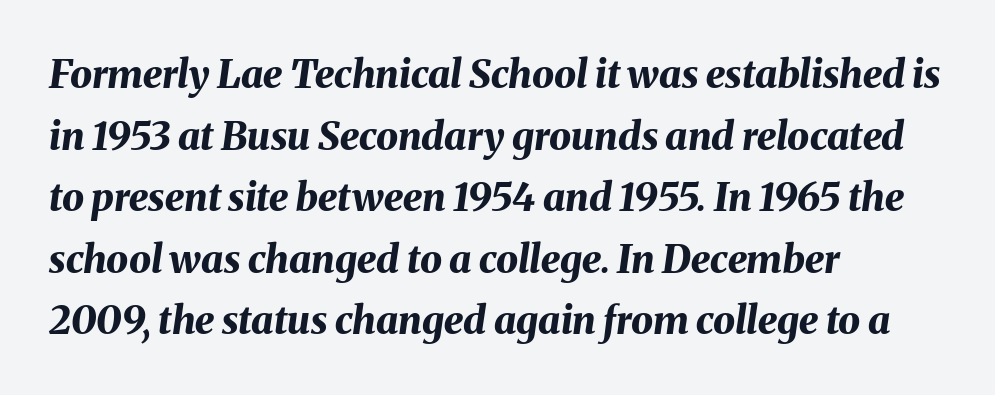
Each glyph is drawn with heavy, bold strokes. The line-height multiplier appears to be the usual default. This rendering uses left alignment, leaving the right contour irregular. How are the letters spaced? Ordinarily, with no added tracking. A typesetter would call this proportional, since set widths differ per character.
